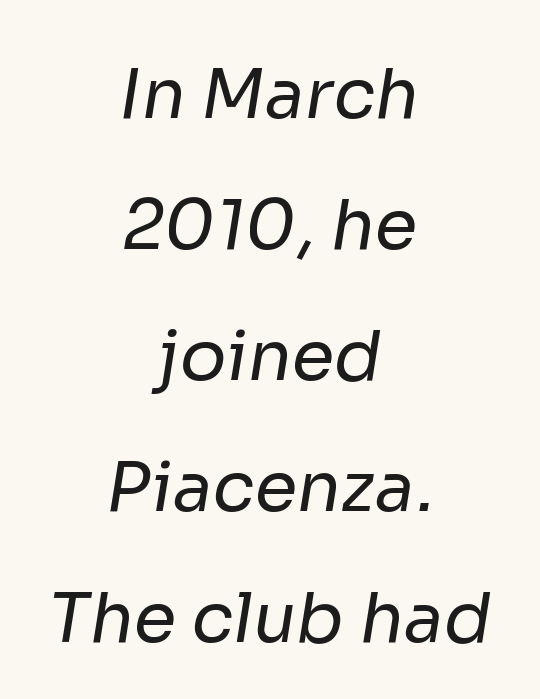
The passage shown has conventional tracking throughout. You can tell from the bare stems that sans-serif type was used. Casual observation: everything's sitting right in the middle. The zone under the glyphs is completely vacant. Ink coverage per letter is moderate at most.
